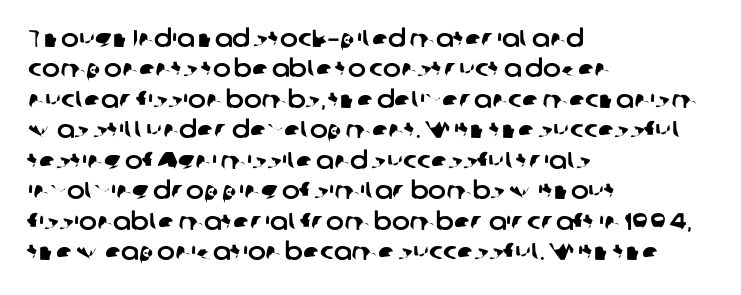
Quick note: underline off. Is the block centered? No — it sits flush against the left margin. There is no visible air inserted between adjacent glyphs. The rendering uses a moderate line-height, typical for paragraphs.
